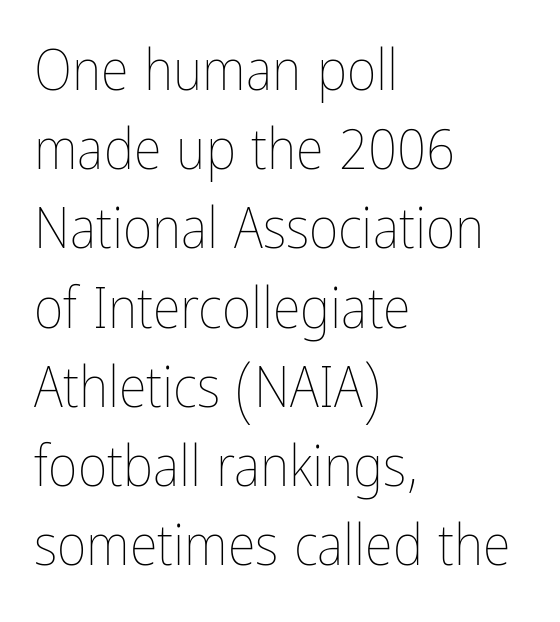
Q: Is the text bold? A: No.
Q: Is the text italic (slanted)? A: No, it is upright.
Q: Is the text underlined? A: No.
Q: How is the paragraph aligned? A: Left-aligned.
Q: Is the spacing between letters normal or unusually wide? A: Normal.
Q: Is the spacing between lines tight, normal or loose? A: Normal.
Q: Width (condensed, normal, or wide)? A: Condensed.
Q: Stroke contrast? A: Low.
Q: x-height? A: Medium.
Q: Monospaced? A: No.
